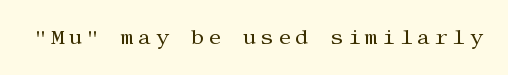
Nope, not italic — everything's standing straight. Weight: regular or lighter. This rendering features lettering with no underline.
